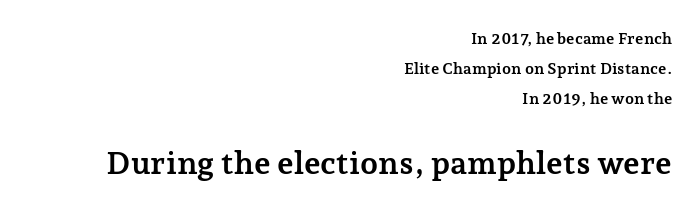
{"serif": "yes", "italic": "no", "bold": "yes", "weight": "semibold", "width": "normal", "stroke_contrast": "low", "x_height": "medium", "monospaced": "no", "underline": "no", "align": "right", "line_spacing_ratio": 1.87, "letter_spacing": "normal", "letter_spacing_em": 0.0, "larger_block": "second", "size_ratio": 2.0, "glyph_px": 32}
